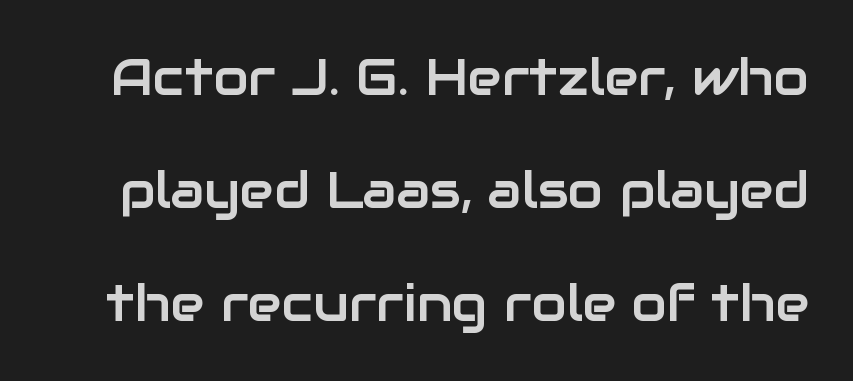
The image shows 51 px sans-serif type, upright; set loose line spacing (2.22x), normal letter spacing, not underlined; low stroke contrast and a medium x-height.
